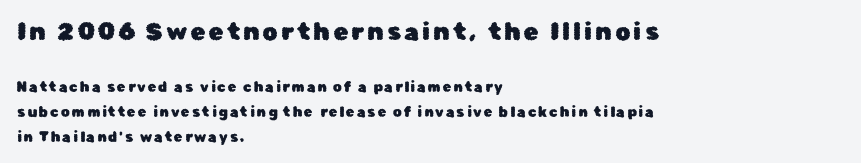
Q: Is the text italic (slanted)? A: No, it is upright.
Q: Is the text underlined? A: No.
Q: How is the paragraph aligned? A: Left-aligned.
Q: Which block of text is set in a larger size, the first (top) or the second (bottom)? A: The first (top) one.
